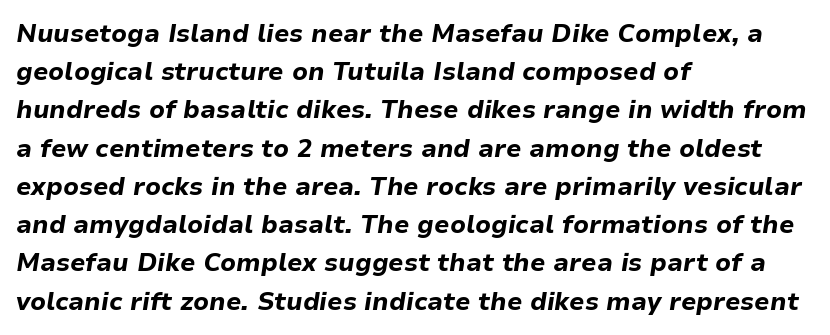
The image shows 25 px bold type, italic (leaning right); set left-aligned, normal line spacing (1.53x), normal letter spacing, not underlined.
